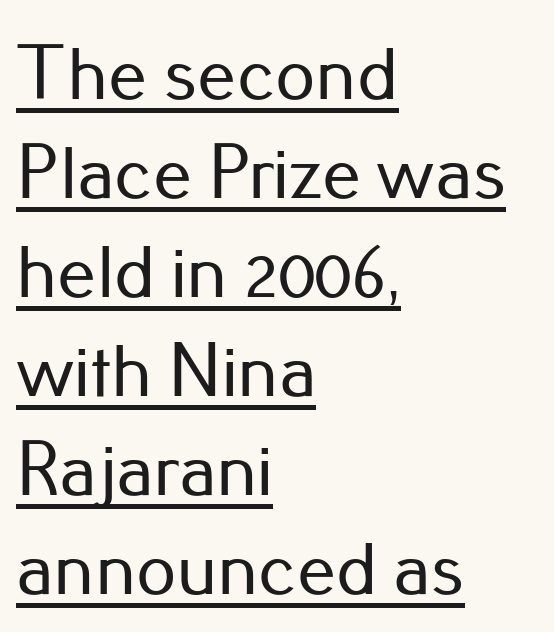
{"serif": "no", "italic": "no", "width": "normal", "stroke_contrast": "low", "x_height": "small", "monospaced": "no", "underline": "yes", "align": "left", "line_spacing": "normal", "line_spacing_ratio": 1.27, "letter_spacing": "normal", "letter_spacing_em": 0.0, "glyph_px": 78}
